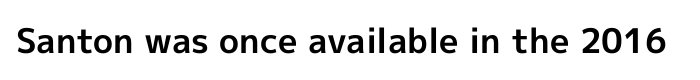
The image shows 34 px bold sans-serif type, upright; set normal letter spacing, not underlined; a medium x-height.
